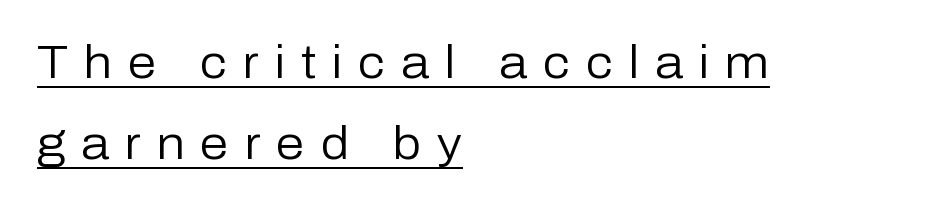
Q: Is the text bold? A: No.
Q: Is the text italic (slanted)? A: No, it is upright.
Q: Is the typeface a serif or a sans-serif typeface? A: Sans-serif.
Q: Is the text underlined? A: Yes.
Q: How is the paragraph aligned? A: Left-aligned.
Q: Is the spacing between letters normal or unusually wide? A: Unusually wide.
Q: Width (condensed, normal, or wide)? A: Normal.
Q: Stroke contrast? A: Low.
Q: x-height? A: Medium.
Q: Monospaced? A: No.
